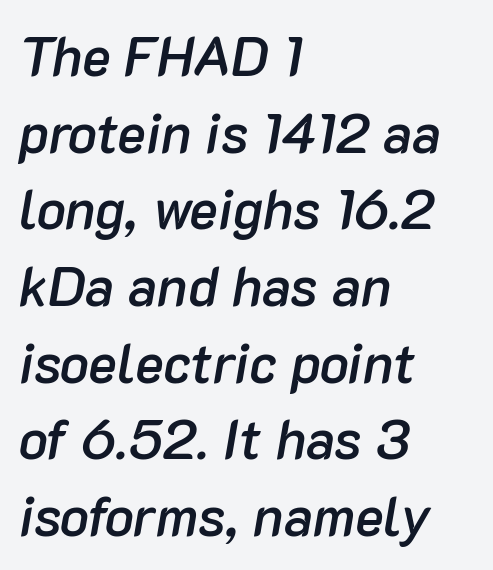
Descender tails drop into unmarked territory. Here the designer chose a conventional face with non-uniform glyph widths. Compared with typical paragraphs, the rows here are spaced about the same. The glyphs have the mass of a demibold cut, below bold.
